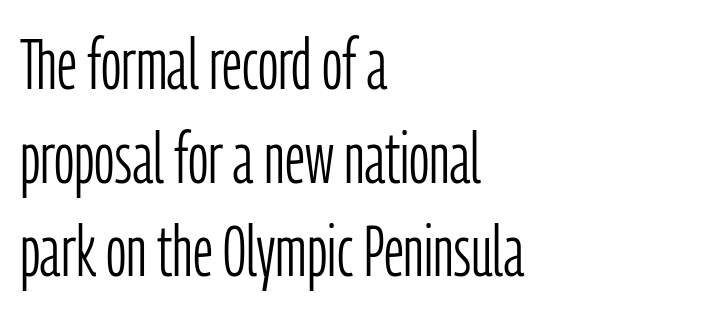
Q: Is the text bold? A: No.
Q: Is the text italic (slanted)? A: No, it is upright.
Q: Is the typeface a serif or a sans-serif typeface? A: Sans-serif.
Q: Is the text underlined? A: No.
Q: How is the paragraph aligned? A: Left-aligned.
Q: Is the spacing between letters normal or unusually wide? A: Normal.
Q: Is the spacing between lines tight, normal or loose? A: Normal.
Q: Width (condensed, normal, or wide)? A: Condensed.
Q: Stroke contrast? A: Low.
Q: x-height? A: Medium.
Q: Monospaced? A: No.
